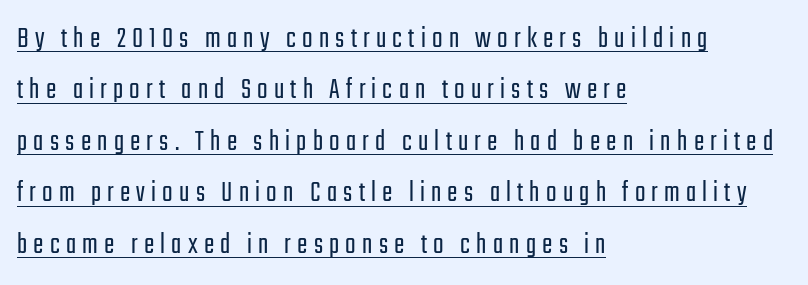
The lines in this sample share a left origin and differ only in where they stop. The font's upright variant was chosen for this text. A baseline rule has been typeset under these characters. Do the characters align in a grid? No, the font is proportional. Weight: in the light-to-regular range. Letter spacing: wide.
